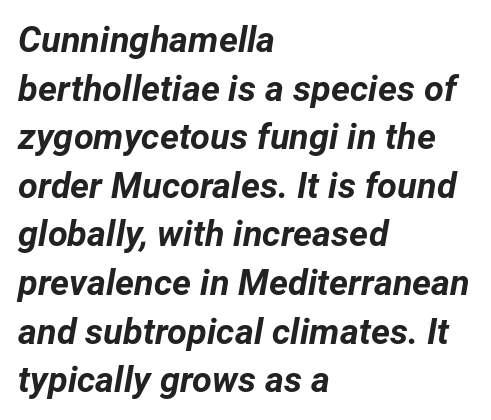
{"italic": "yes", "lean": "right", "slant_degrees": 12, "bold": "yes", "weight": "bold", "width": "normal", "stroke_contrast": "low", "x_height": "medium", "monospaced": "no", "underline": "no", "align": "left", "line_spacing": "normal", "line_spacing_ratio": 1.35, "letter_spacing": "normal", "letter_spacing_em": 0.0, "glyph_px": 36}
